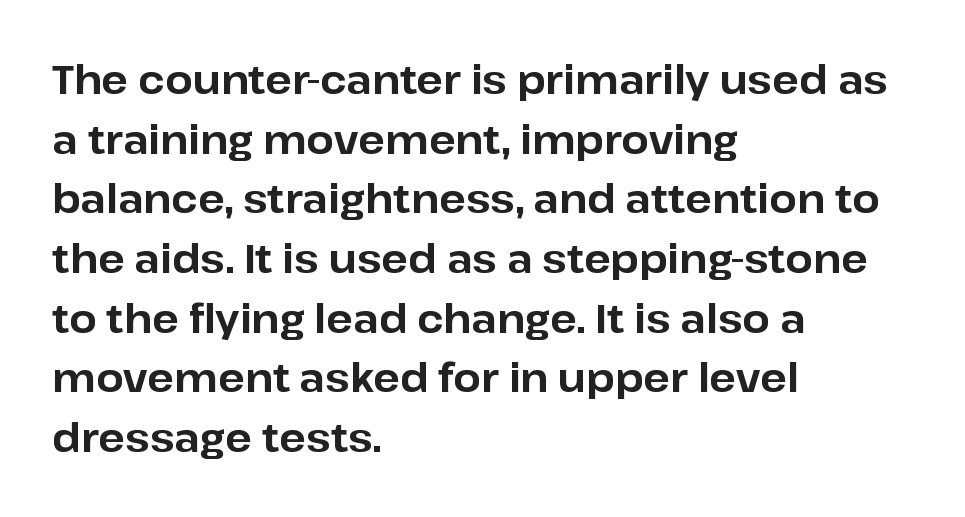
Q: Is the text bold? A: Yes.
Q: Is the text italic (slanted)? A: No, it is upright.
Q: Is the typeface a serif or a sans-serif typeface? A: Sans-serif.
Q: Is the text underlined? A: No.
Q: How is the paragraph aligned? A: Left-aligned.
Q: Is the spacing between letters normal or unusually wide? A: Normal.
Q: Is the spacing between lines tight, normal or loose? A: Normal.
Q: Width (condensed, normal, or wide)? A: Normal.
Q: Stroke contrast? A: Low.
Q: x-height? A: Medium.
Q: Monospaced? A: No.
